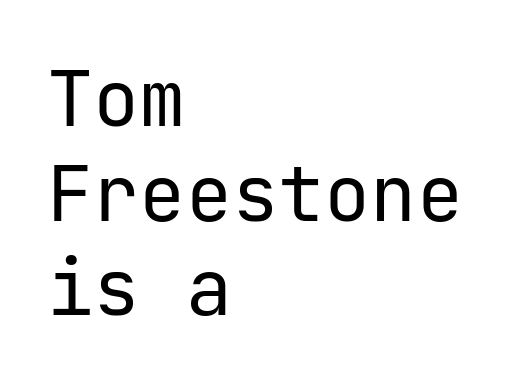
Q: Is the text bold? A: No.
Q: Is the text italic (slanted)? A: No, it is upright.
Q: Is the typeface a serif or a sans-serif typeface? A: Sans-serif.
Q: Is the text underlined? A: No.
Q: How is the paragraph aligned? A: Left-aligned.
Q: Is the spacing between letters normal or unusually wide? A: Normal.
Q: Width (condensed, normal, or wide)? A: Normal.
Q: Stroke contrast? A: Low.
Q: x-height? A: Medium.
